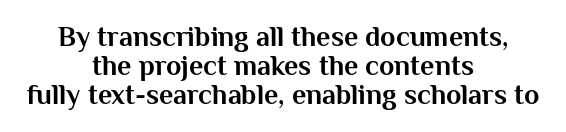
In terms of weight, the rendering is a true, heavy bold. The tracking reads as untouched default to a designer's eye. You can tell from the bare stems that sans-serif type was used. The lines are packed closely together with very little leading. In terms of posture, this sample is upright. The letters advance in unequal steps, a hallmark of proportional type.
